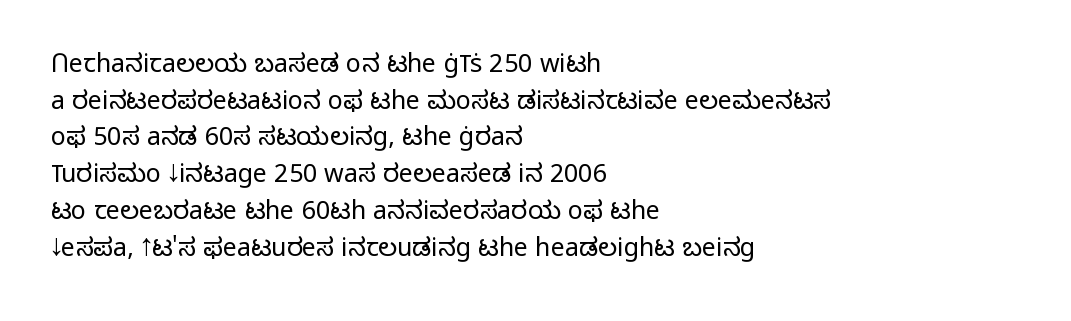
Q: Is the text bold? A: No.
Q: Is the text italic (slanted)? A: No, it is upright.
Q: Is the text underlined? A: No.
Q: How is the paragraph aligned? A: Left-aligned.
Q: Is the spacing between letters normal or unusually wide? A: Normal.
Q: Is the spacing between lines tight, normal or loose? A: Normal.
